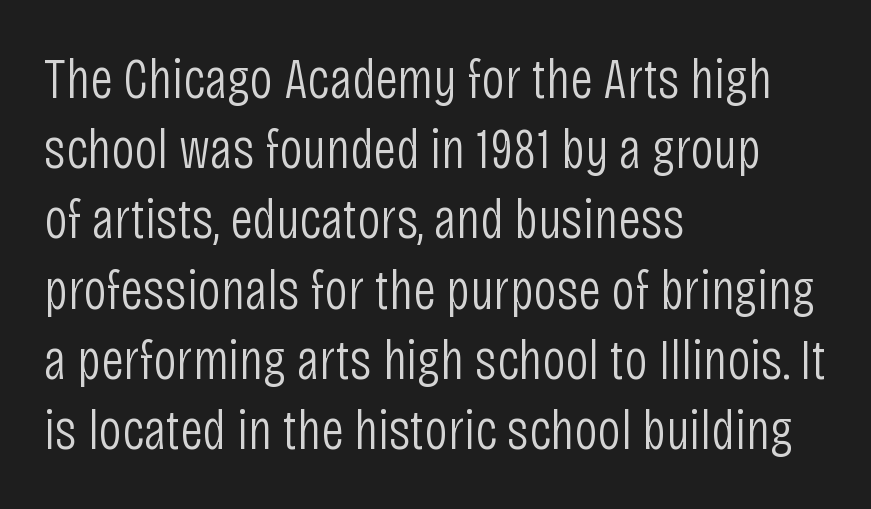
Q: Is the text bold? A: No.
Q: Is the text italic (slanted)? A: No, it is upright.
Q: Is the typeface a serif or a sans-serif typeface? A: Sans-serif.
Q: Is the text underlined? A: No.
Q: How is the paragraph aligned? A: Left-aligned.
Q: Is the spacing between letters normal or unusually wide? A: Normal.
Q: Width (condensed, normal, or wide)? A: Condensed.
Q: Stroke contrast? A: Low.
Q: x-height? A: Large.
Q: Monospaced? A: No.
